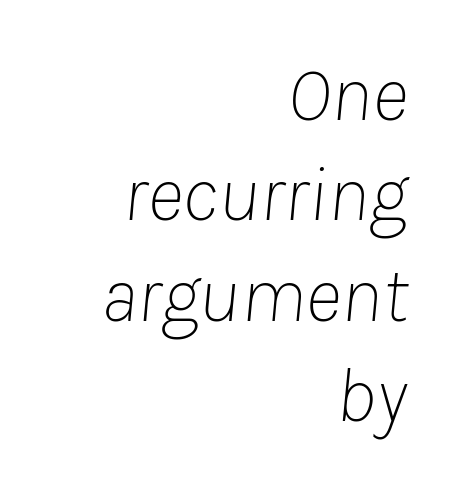
The image shows 79 px thin type, italic (leaning right); set right-aligned, normal line spacing (1.27x), normal letter spacing, not underlined; low stroke contrast and a medium x-height.
